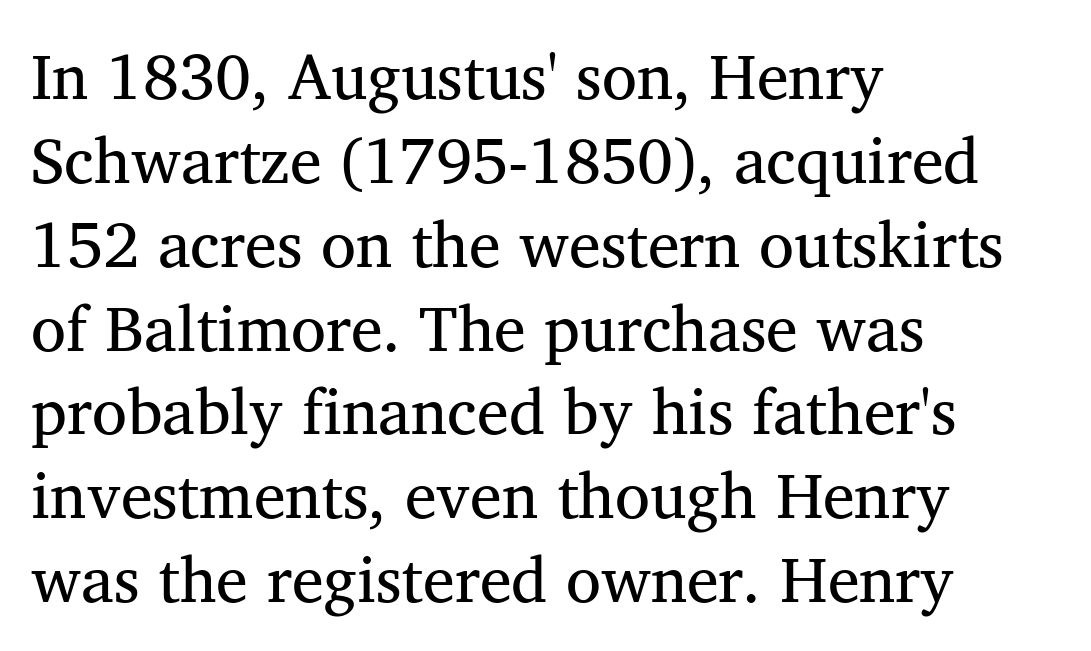
{"serif": "yes", "width": "normal", "stroke_contrast": "medium", "x_height": "medium", "monospaced": "no", "underline": "no", "align": "left", "line_spacing": "normal", "line_spacing_ratio": 1.31, "letter_spacing": "normal", "letter_spacing_em": 0.0, "glyph_px": 64}
